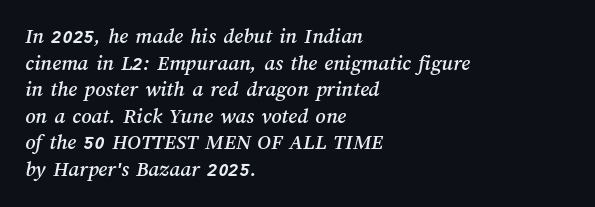
The image shows 22 px text type; set left-aligned, line spacing 1.21x, normal letter spacing, not underlined.
